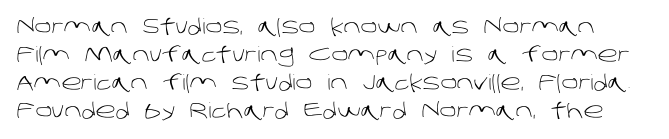
{"bold": "no", "underline": "no", "line_spacing": "normal", "line_spacing_ratio": 1.34, "letter_spacing": "normal", "letter_spacing_em": 0.0, "glyph_px": 21}
